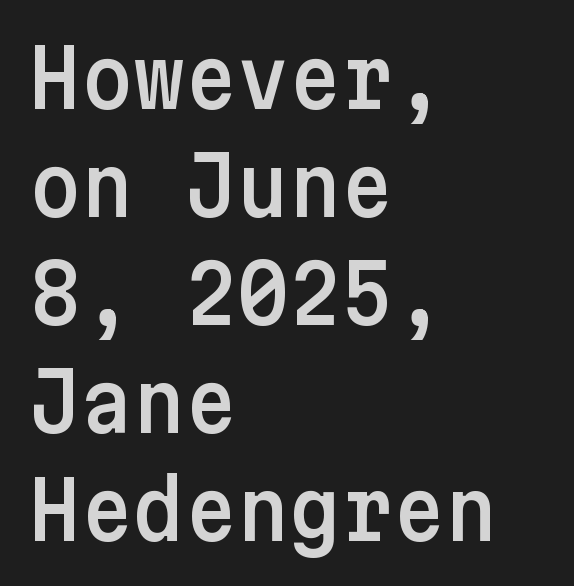
The image shows 80 px sans-serif type, upright; set left-aligned, normal line spacing (1.35x), normal letter spacing, not underlined; low stroke contrast and a medium x-height.
